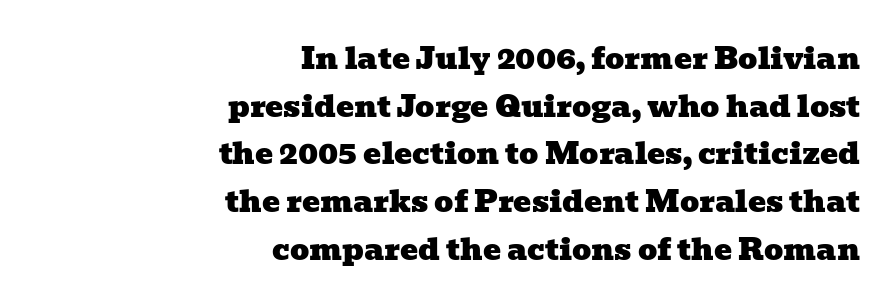
Q: Is the typeface a serif or a sans-serif typeface? A: Serif.
Q: Is the text underlined? A: No.
Q: How is the paragraph aligned? A: Right-aligned.
Q: Is the spacing between letters normal or unusually wide? A: Normal.
Q: Is the spacing between lines tight, normal or loose? A: Normal.
Q: Width (condensed, normal, or wide)? A: Wide.
Q: Stroke contrast? A: Low.
Q: x-height? A: Medium.
Q: Monospaced? A: No.
